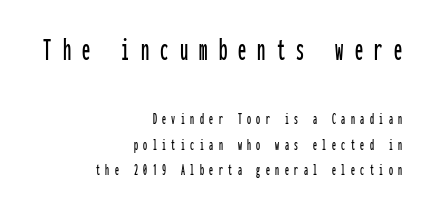
Q: Is the text italic (slanted)? A: No, it is upright.
Q: Is the typeface a serif or a sans-serif typeface? A: Sans-serif.
Q: Is the text underlined? A: No.
Q: How is the paragraph aligned? A: Right-aligned.
Q: Is the spacing between letters normal or unusually wide? A: Unusually wide.
Q: Is the spacing between lines tight, normal or loose? A: Normal.
Q: Which block of text is set in a larger size, the first (top) or the second (bottom)? A: The first (top) one.
Q: Width (condensed, normal, or wide)? A: Condensed.
Q: Stroke contrast? A: Low.
Q: x-height? A: Medium.
Q: Monospaced? A: Yes.
